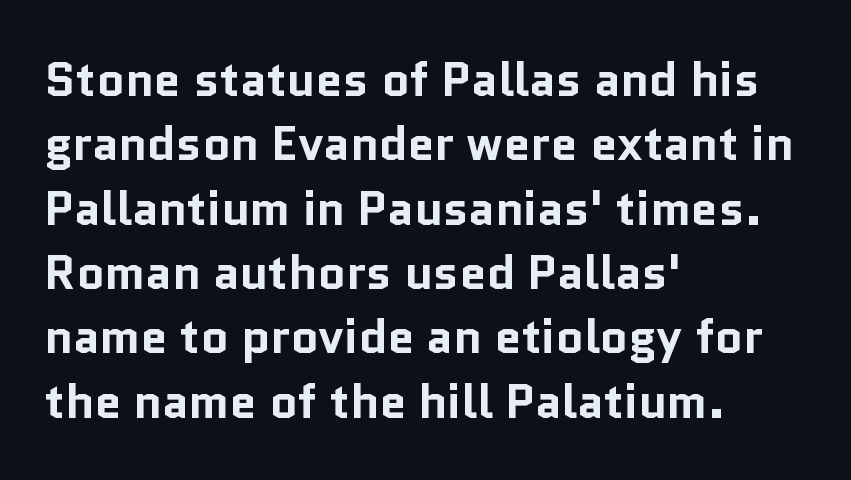
Q: Is the text bold? A: Yes.
Q: Is the text italic (slanted)? A: No, it is upright.
Q: Is the typeface a serif or a sans-serif typeface? A: Sans-serif.
Q: Is the text underlined? A: No.
Q: How is the paragraph aligned? A: Left-aligned.
Q: Is the spacing between letters normal or unusually wide? A: Normal.
Q: Is the spacing between lines tight, normal or loose? A: Normal.
Q: Width (condensed, normal, or wide)? A: Normal.
Q: Stroke contrast? A: Low.
Q: x-height? A: Medium.
Q: Monospaced? A: No.
